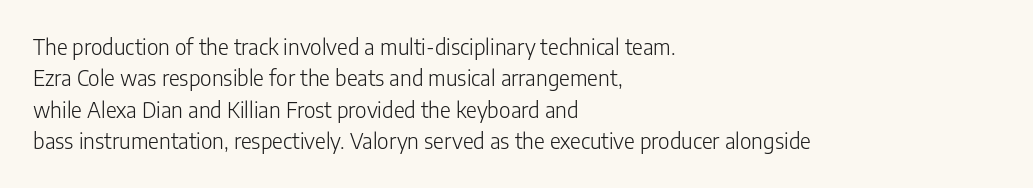
{"italic": "no", "bold": "no", "underline": "no", "align": "left", "line_spacing": "normal", "line_spacing_ratio": 1.5, "letter_spacing": "normal", "letter_spacing_em": 0.0, "glyph_px": 21}
